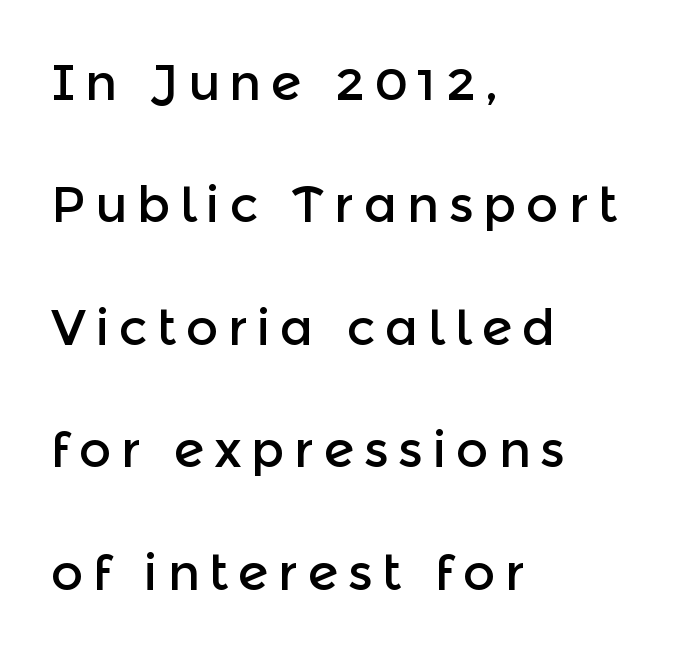
The image shows 50 px sans-serif type, upright; set left-aligned, loose line spacing (2.45x), not underlined; a medium x-height.
